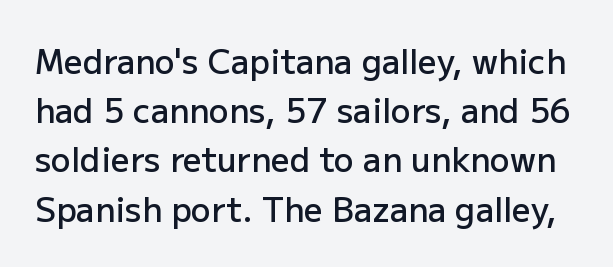
Every character sits straight up, as roman type does. This sample uses a sans-serif face. This sample has the flowing, uneven cadence of proportional lettering. Is the letter spacing exaggerated? No — it looks like the ordinary default. A fair bit of extra ink — the face is semibold, not bold.
